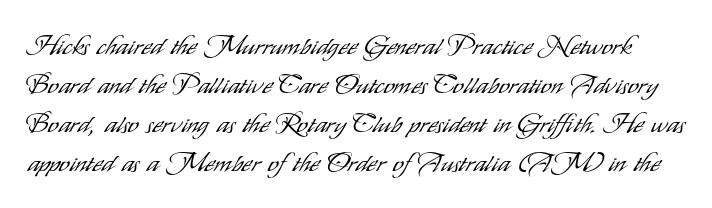
The image shows 27 px text type; set normal line spacing (1.44x), normal letter spacing, not underlined.
